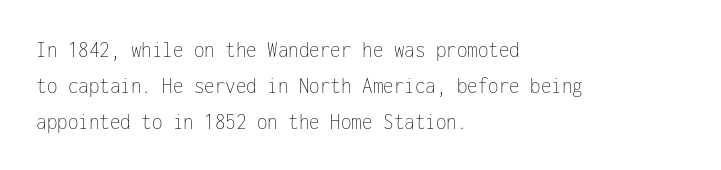
The image shows 24 px text type, upright; set left-aligned, normal line spacing (1.49x), normal letter spacing, not underlined.
